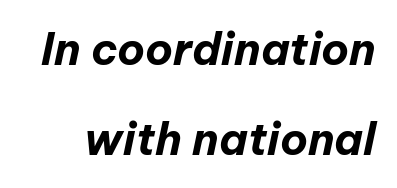
The axis of the letterforms is tilted away from vertical. Horizontal bands of white between lines are thick stripes. Pretty heavy lettering here — definitely bold. These lines are rendered in a variable-pitch font.
